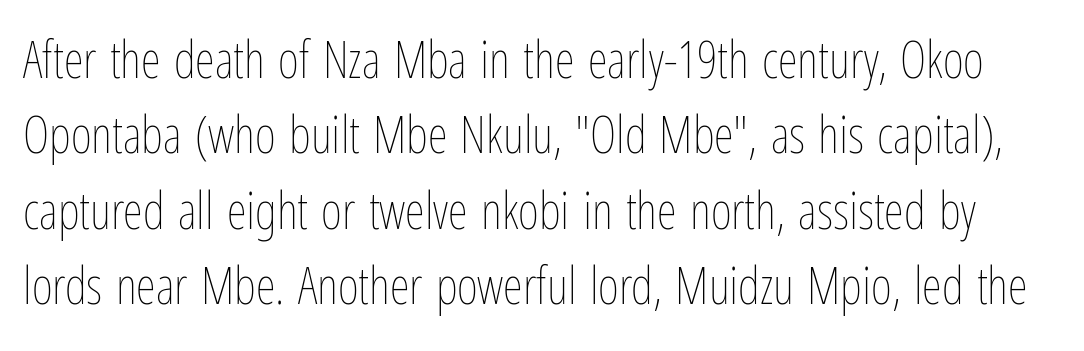
Q: Is the text bold? A: No.
Q: Is the text italic (slanted)? A: No, it is upright.
Q: Is the text underlined? A: No.
Q: Is the spacing between letters normal or unusually wide? A: Normal.
Q: Is the spacing between lines tight, normal or loose? A: Normal.
Q: Width (condensed, normal, or wide)? A: Condensed.
Q: Stroke contrast? A: Low.
Q: x-height? A: Medium.
Q: Monospaced? A: No.
